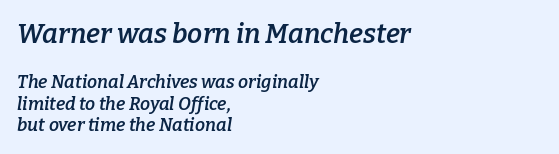
Rendered with sloped, italic letterforms. Each line starts at the same left margin while the right side varies. As a designer I'd log this as weight 600, semibold. Top chunk: large. Bottom chunk: small.
